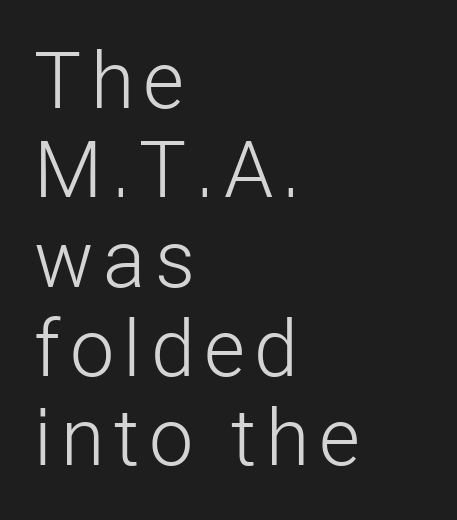
{"serif": "no", "italic": "no", "bold": "no", "weight": "light", "width": "normal", "stroke_contrast": "low", "x_height": "medium", "monospaced": "no", "underline": "no", "align": "left", "line_spacing": "tight", "line_spacing_ratio": 1.13, "glyph_px": 79}
